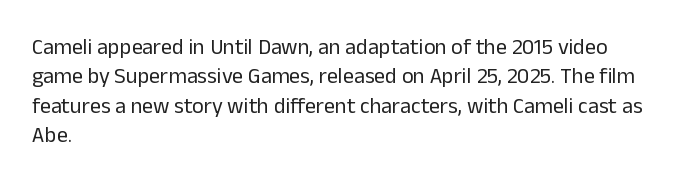
Bare-footed words on every line. Every stem runs plumb, perpendicular to the baseline. The typesetting does not lean heavy: it is not bold. Tracking value appears to be zero — textbook default spacing. The vertical gap from one line to the next is medium.
